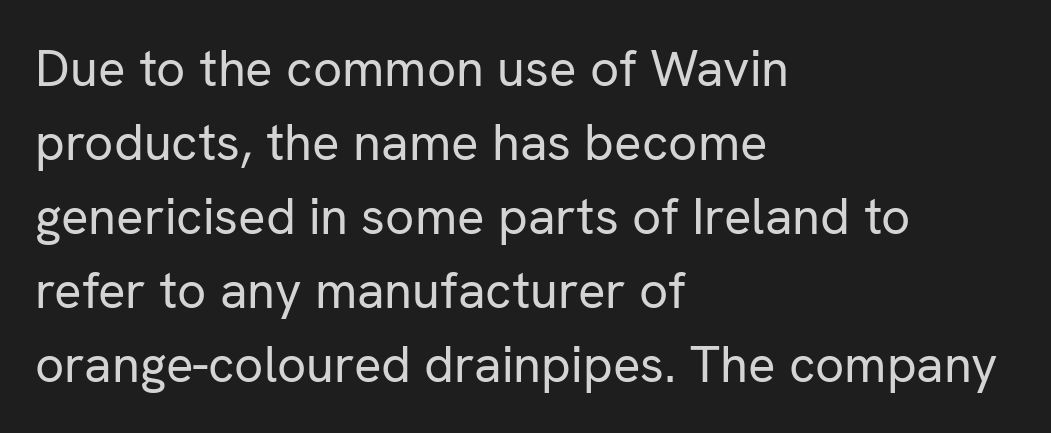
The image shows 51 px regular-weight sans-serif type, upright; set left-aligned, normal line spacing (1.45x), normal letter spacing, not underlined; low stroke contrast and a medium x-height.
